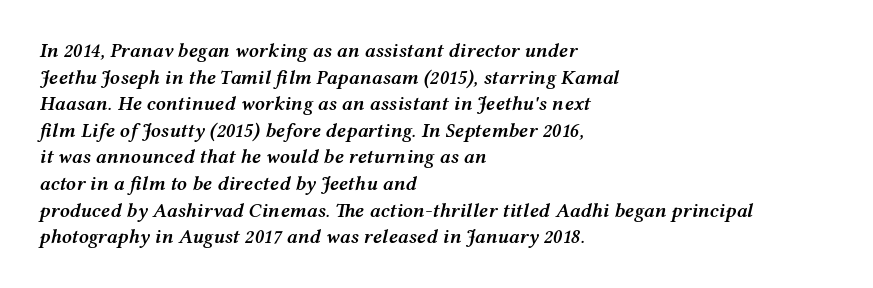
Q: Is the text bold? A: Semi-bold.
Q: Is the text italic (slanted)? A: Yes, it leans right by about 12 degrees.
Q: Is the text underlined? A: No.
Q: How is the paragraph aligned? A: Left-aligned.
Q: Is the spacing between letters normal or unusually wide? A: Normal.
Q: Is the spacing between lines tight, normal or loose? A: Normal.
